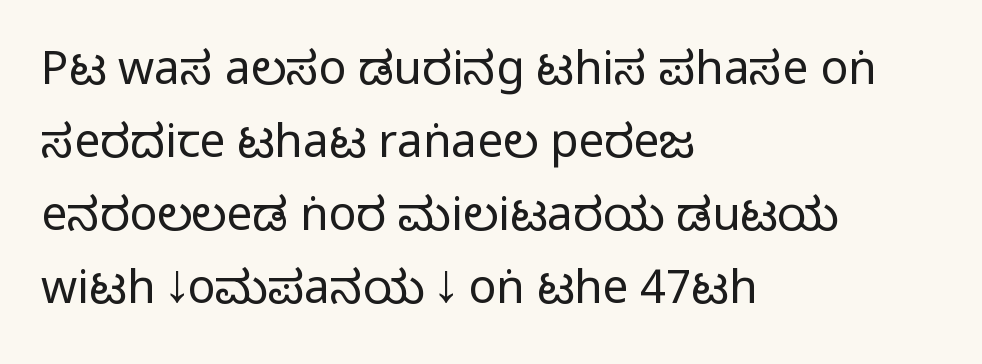
Q: Is the text bold? A: No.
Q: Is the text italic (slanted)? A: No, it is upright.
Q: Is the typeface a serif or a sans-serif typeface? A: Sans-serif.
Q: Is the text underlined? A: No.
Q: How is the paragraph aligned? A: Left-aligned.
Q: Is the spacing between letters normal or unusually wide? A: Normal.
Q: Is the spacing between lines tight, normal or loose? A: Normal.
Q: Width (condensed, normal, or wide)? A: Condensed.
Q: Stroke contrast? A: Low.
Q: x-height? A: Large.
Q: Monospaced? A: No.
